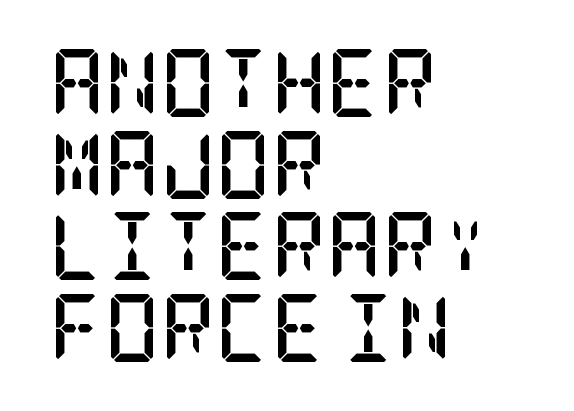
One-word summary of the alignment: left. Anything drawn beneath the words? Only blank space. Every stem runs plumb, perpendicular to the baseline. A dark, heavy texture on the line: the type is bold.
